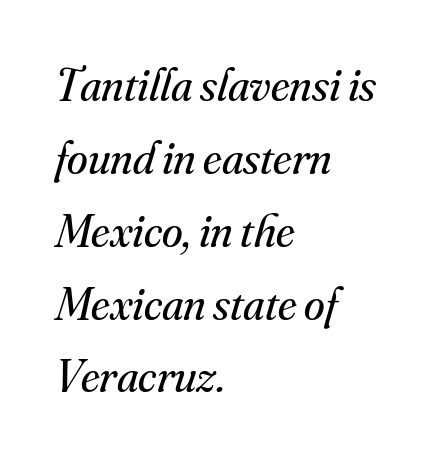
The axis of the letterforms is tilted away from vertical. In terms of letterform style, serifs are clearly present. Baseline-to-baseline distance is the conventional proportion of letter height. Note the varied advance widths — an 'i' is clearly narrower than an 'm'. This rendering uses left alignment, leaving the right contour irregular.
